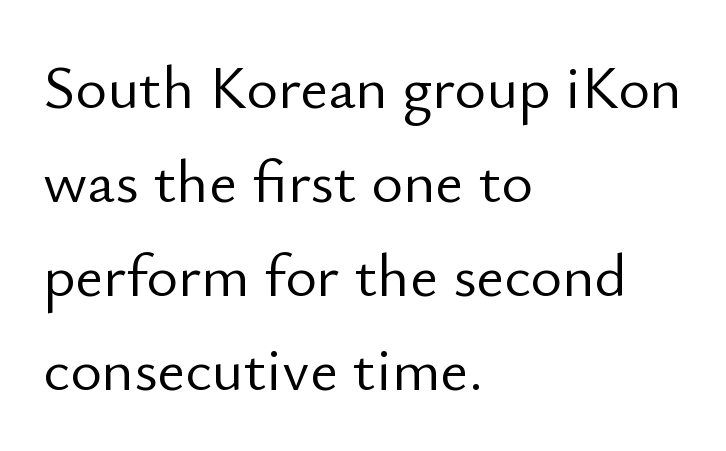
The specimen omits any rule beneath the text block's lines. These lines keep a tight, regular rhythm from letter to letter. These lines are composed in type without serifs. A light-to-regular cut is what we see here. Varying glyph widths throughout — classic text-font behaviour.
